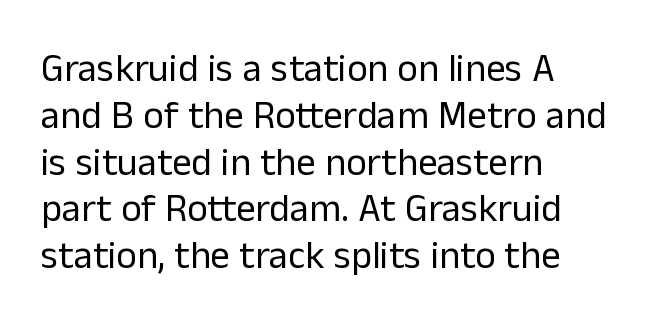
Q: Is the text bold? A: No.
Q: Is the text italic (slanted)? A: No, it is upright.
Q: Is the typeface a serif or a sans-serif typeface? A: Sans-serif.
Q: Is the text underlined? A: No.
Q: How is the paragraph aligned? A: Left-aligned.
Q: Is the spacing between letters normal or unusually wide? A: Normal.
Q: Width (condensed, normal, or wide)? A: Normal.
Q: Stroke contrast? A: Low.
Q: x-height? A: Medium.
Q: Monospaced? A: No.
